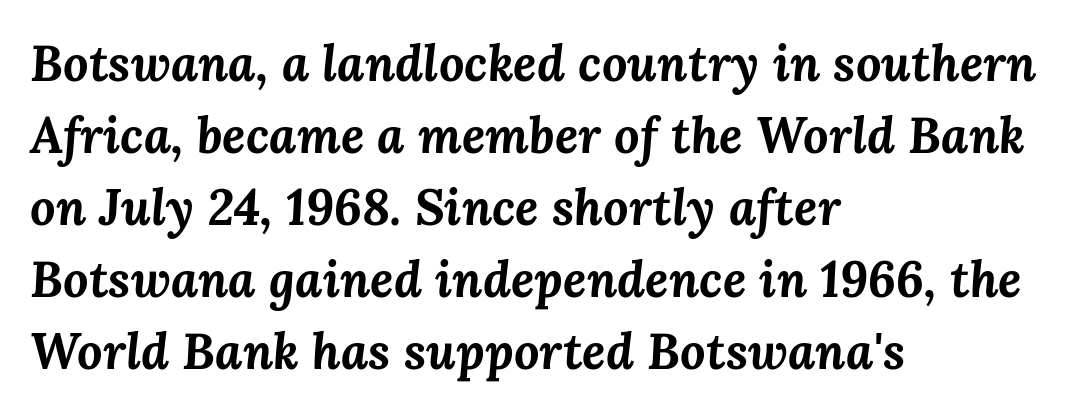
Q: Is the text bold? A: Yes.
Q: Is the text italic (slanted)? A: Yes, it leans right by about 3 degrees.
Q: Is the text underlined? A: No.
Q: How is the paragraph aligned? A: Left-aligned.
Q: Is the spacing between letters normal or unusually wide? A: Normal.
Q: Is the spacing between lines tight, normal or loose? A: Normal.
Q: Width (condensed, normal, or wide)? A: Normal.
Q: Stroke contrast? A: Medium.
Q: x-height? A: Medium.
Q: Monospaced? A: No.
